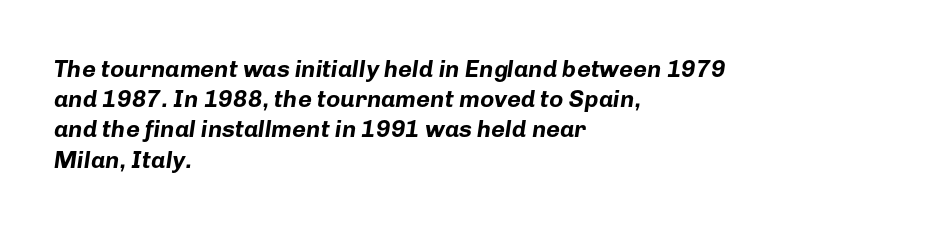
The image shows 24 px bold type, italic (leaning right); set left-aligned, normal line spacing (1.26x), normal letter spacing, not underlined.
